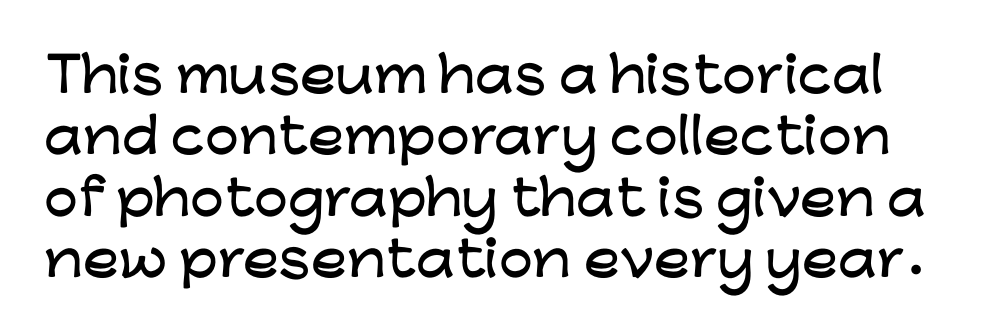
{"serif": "no", "italic": "no", "width": "wide", "stroke_contrast": "low", "x_height": "medium", "monospaced": "no", "underline": "no", "line_spacing": "normal", "line_spacing_ratio": 1.28, "letter_spacing": "normal", "letter_spacing_em": 0.0, "glyph_px": 48}
